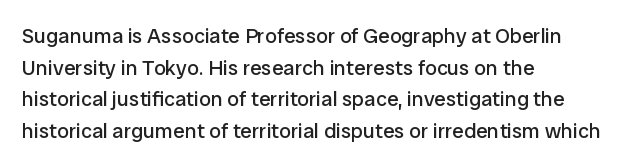
Style check: upright. Leftover space on each line is placed entirely after the last word. The rows are spaced the way most documents space them. The font is comparable to plain body text, perhaps lighter. Honestly, there is no underline to notice here at all. Nobody touched the tracking dial on this one.
